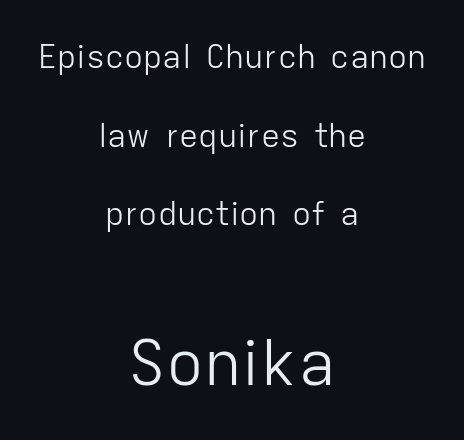
This is not heavy type; no bold has been used. Lines of text with bare space underneath. When letters stand straight like this, we call the style roman or upright. Observe the absence of serifs on each vertical stroke in this sample.
